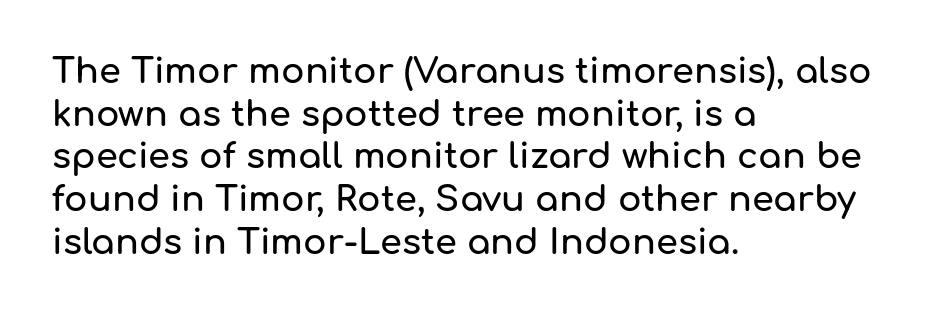
The image shows 35 px sans-serif type, upright; set left-aligned, line spacing 1.22x, normal letter spacing, not underlined; low stroke contrast and a medium x-height.
